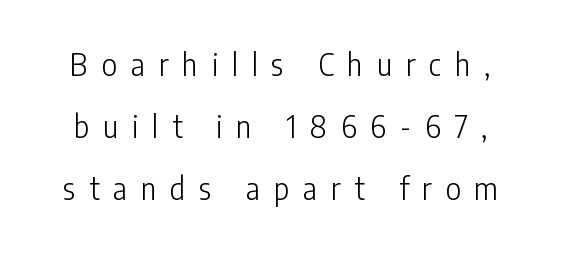
Inter-character spacing is expanded well beyond the font's built-in metrics. Nope, no serifs anywhere on these letters. In terms of leading, this rendering errs on the spacious side. The letters advance in unequal steps, a hallmark of proportional type. Caption: face not bold, strokes unweighted.
